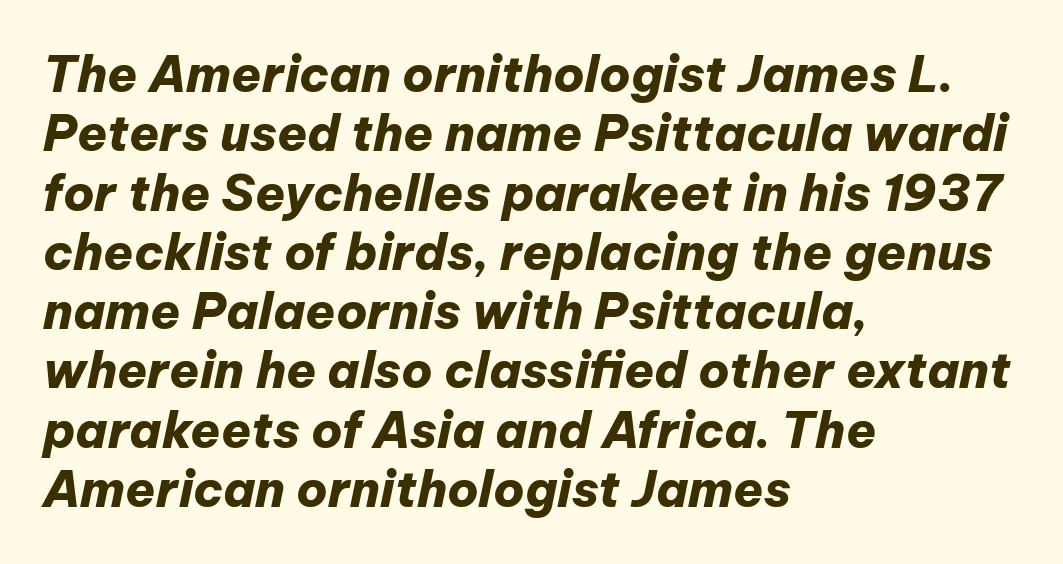
{"italic": "yes", "lean": "right", "slant_degrees": 12, "bold": "yes", "weight": "heavy", "width": "normal", "stroke_contrast": "low", "x_height": "medium", "monospaced": "no", "underline": "no", "align": "left", "line_spacing_ratio": 1.21, "letter_spacing": "normal", "letter_spacing_em": 0.0, "glyph_px": 49}
